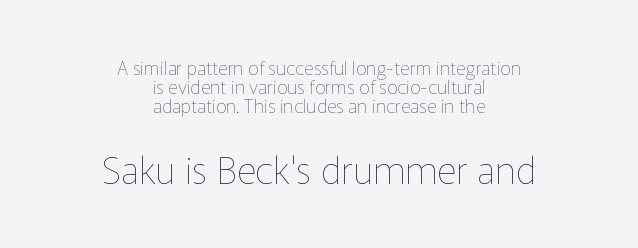
The image shows 38 px thin type, upright; set centered, tight line spacing (1.0x), normal letter spacing, not underlined; the second (bottom) block is 2.0x larger; low stroke contrast and a medium x-height.
